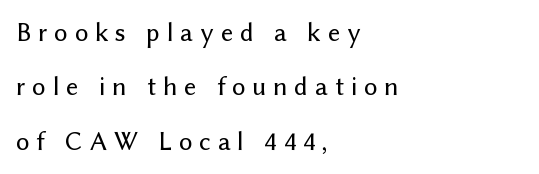
{"italic": "no", "underline": "no", "align": "left", "line_spacing": "loose", "line_spacing_ratio": 2.01, "letter_spacing": "wide", "letter_spacing_em": 0.25, "glyph_px": 27}
